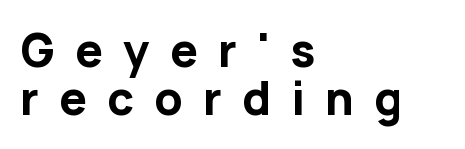
The image shows 44 px bold sans-serif type, upright; set left-aligned, tight line spacing (1.09x), unusually wide letter spacing (+0.46 em), not underlined; low stroke contrast and a medium x-height.
